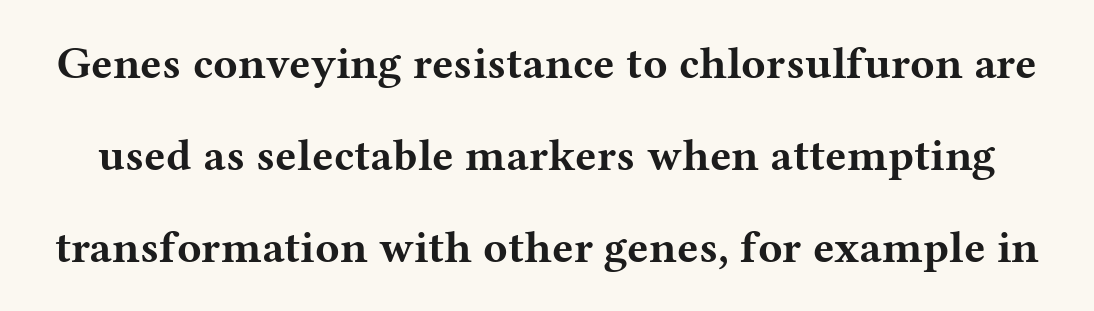
Q: Is the text bold? A: Yes.
Q: Is the text italic (slanted)? A: No, it is upright.
Q: Is the typeface a serif or a sans-serif typeface? A: Serif.
Q: Is the text underlined? A: No.
Q: Is the spacing between letters normal or unusually wide? A: Normal.
Q: Is the spacing between lines tight, normal or loose? A: Loose.
Q: Width (condensed, normal, or wide)? A: Wide.
Q: Stroke contrast? A: Medium.
Q: x-height? A: Medium.
Q: Monospaced? A: No.
